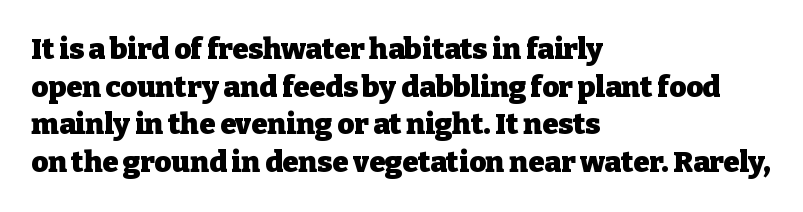
The image shows 29 px heavy serif type, upright; set left-aligned, normal line spacing (1.3x), normal letter spacing, not underlined; low stroke contrast and a medium x-height.
